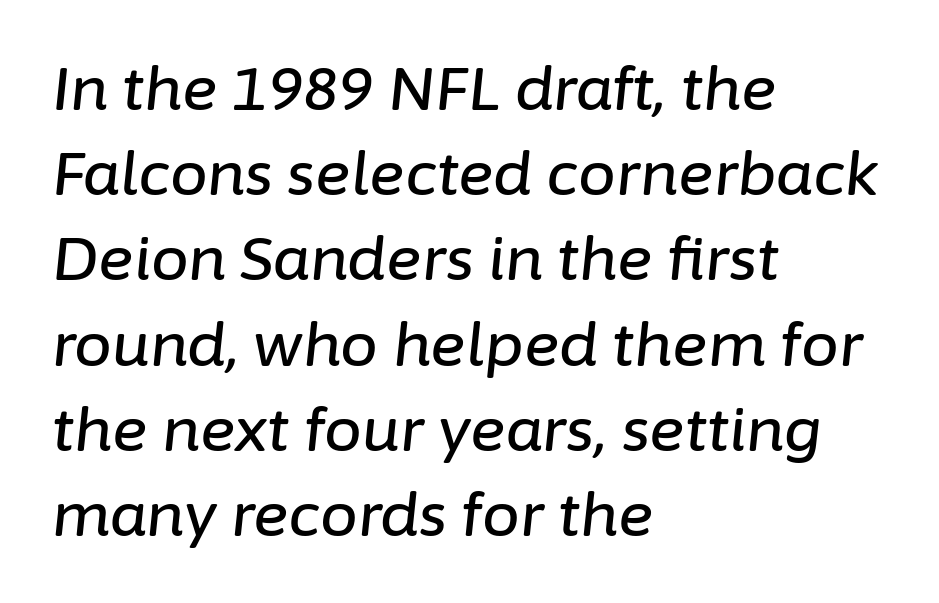
The image shows 60 px text type, italic (leaning right); set left-aligned, normal line spacing (1.42x), normal letter spacing, not underlined; low stroke contrast and a medium x-height.
